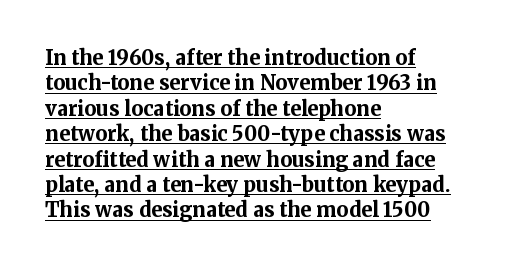
The image shows 20 px bold type, upright; set left-aligned, normal line spacing (1.27x), normal letter spacing, underlined.
